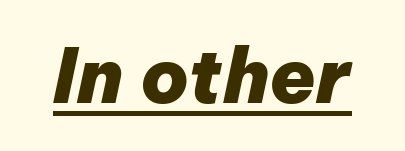
Inter-character spacing is left at the font's built-in metrics. A continuous stroke trails under the words, as in a hyperlink. An italicized treatment has been applied to the whole sample. Character widths vary here, with narrow letters taking less room than wide ones. Bold? Absolutely — the strokes are thick and heavy.
